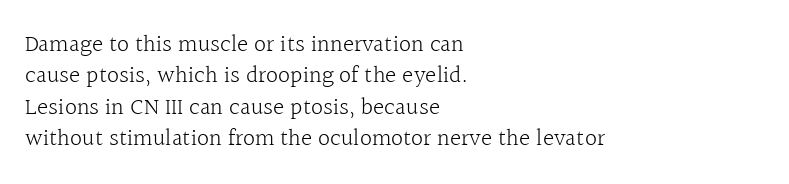
{"italic": "no", "bold": "no", "underline": "no", "align": "left", "line_spacing": "normal", "line_spacing_ratio": 1.31, "letter_spacing": "normal", "letter_spacing_em": 0.0, "glyph_px": 24}
